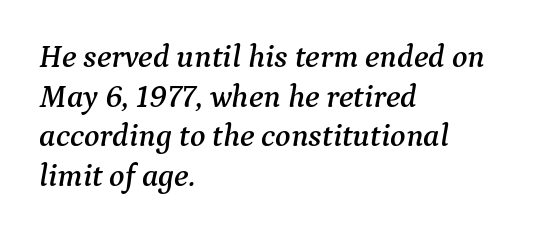
Q: Is the text italic (slanted)? A: Yes, it leans right by about 9 degrees.
Q: Is the typeface a serif or a sans-serif typeface? A: Serif.
Q: Is the text underlined? A: No.
Q: How is the paragraph aligned? A: Left-aligned.
Q: Is the spacing between letters normal or unusually wide? A: Normal.
Q: Width (condensed, normal, or wide)? A: Normal.
Q: Stroke contrast? A: Medium.
Q: x-height? A: Medium.
Q: Monospaced? A: No.
